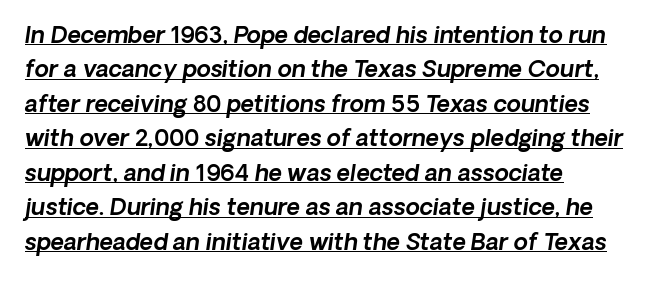
A typographer would call this underscored text. The lines sit at an ordinary, default distance from one another. Words appear dense and cohesive because spacing is normal. Left-aligned paragraph, ragged on the right. Rendered with sloped, italic letterforms.
